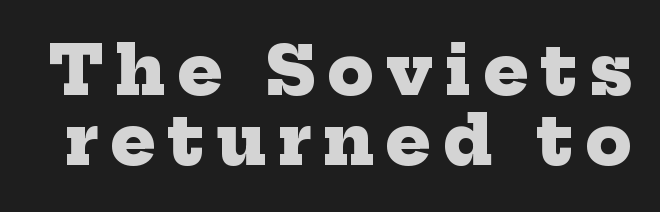
Q: Is the text bold? A: Yes.
Q: Is the typeface a serif or a sans-serif typeface? A: Serif.
Q: Is the text underlined? A: No.
Q: Is the spacing between lines tight, normal or loose? A: Tight.
Q: Width (condensed, normal, or wide)? A: Normal.
Q: Stroke contrast? A: Low.
Q: x-height? A: Medium.
Q: Monospaced? A: No.
